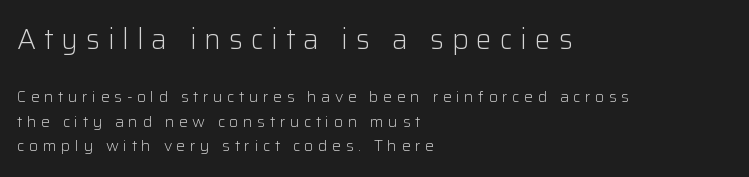
The image shows 28 px light sans-serif type, upright; set left-aligned, normal line spacing (1.55x), unusually wide letter spacing (+0.28 em), not underlined; the first (top) block is 1.75x larger; low stroke contrast and a medium x-height.
